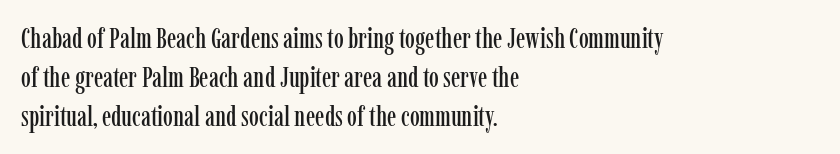
A student would call this left alignment; a typographer would say flush left, rag right. Descenders are the only things crossing below the line. Do the letters lean? They stand straight. Is there much room between lines? A standard amount, neither cramped nor airy.
